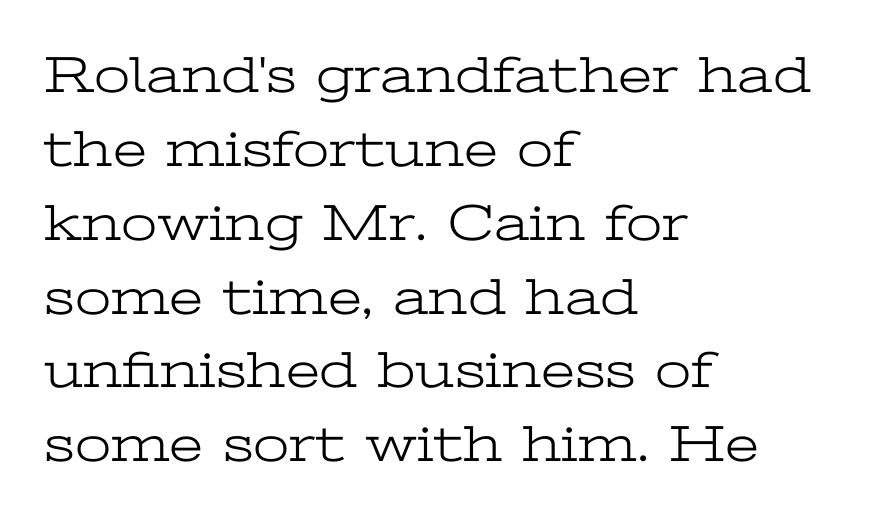
Q: Is the text bold? A: No.
Q: Is the text italic (slanted)? A: No, it is upright.
Q: Is the typeface a serif or a sans-serif typeface? A: Serif.
Q: Is the text underlined? A: No.
Q: How is the paragraph aligned? A: Left-aligned.
Q: Is the spacing between letters normal or unusually wide? A: Normal.
Q: Is the spacing between lines tight, normal or loose? A: Normal.
Q: Width (condensed, normal, or wide)? A: Wide.
Q: Stroke contrast? A: Low.
Q: x-height? A: Medium.
Q: Monospaced? A: No.
